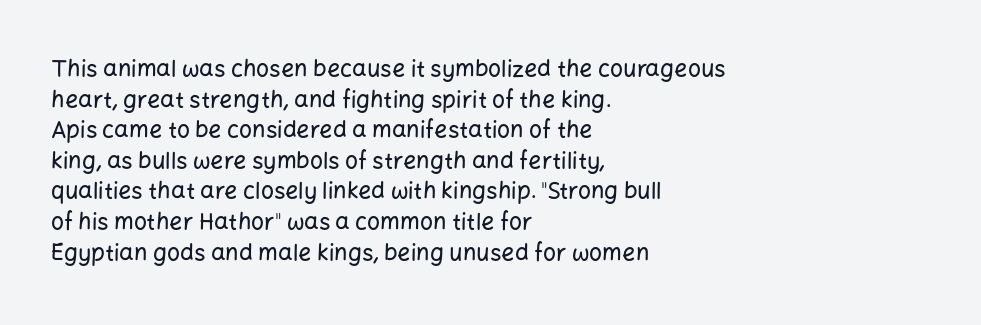
The image shows 23 px text type, upright; set left-aligned, normal line spacing (1.33x), normal letter spacing, not underlined.
